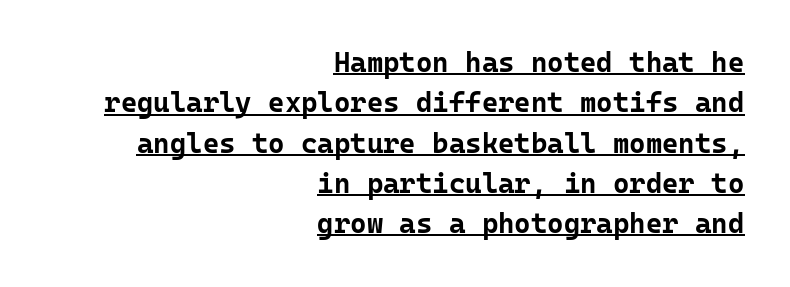
This sample has the even, mechanical cadence of fixed-width lettering. The characters look thick and weighty, a clear bold. These lines sit exactly where default settings would place them. Nothing unusual about the tracking: characters are spaced as the font intends.
